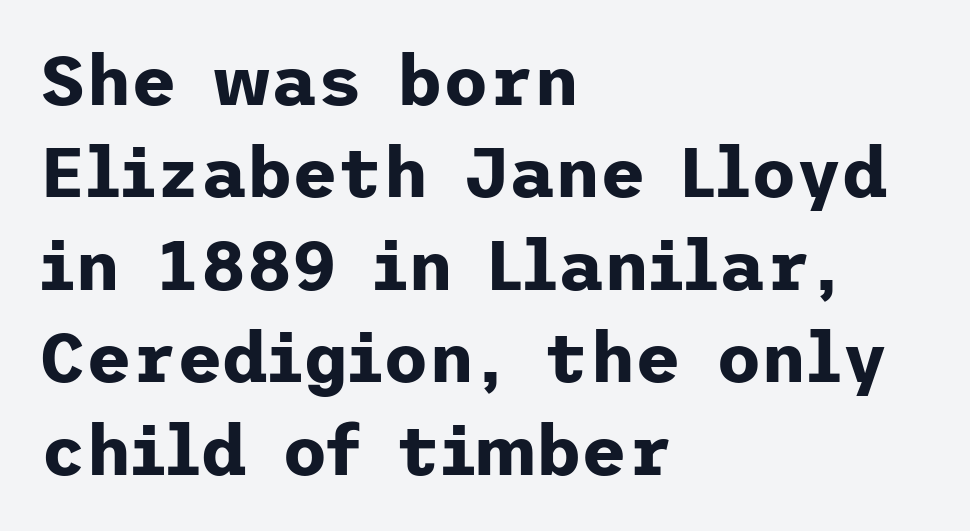
Q: Is the text bold? A: Yes.
Q: Is the text italic (slanted)? A: No, it is upright.
Q: Is the typeface a serif or a sans-serif typeface? A: Sans-serif.
Q: Is the text underlined? A: No.
Q: How is the paragraph aligned? A: Left-aligned.
Q: Is the spacing between letters normal or unusually wide? A: Normal.
Q: Is the spacing between lines tight, normal or loose? A: Normal.
Q: Width (condensed, normal, or wide)? A: Normal.
Q: Stroke contrast? A: Low.
Q: x-height? A: Medium.
